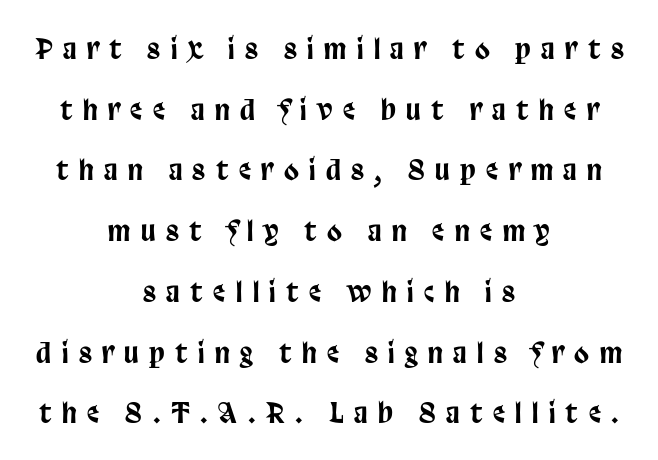
The image shows 27 px text type, upright; set centered, loose line spacing (2.25x), unusually wide letter spacing (+0.39 em), not underlined.
